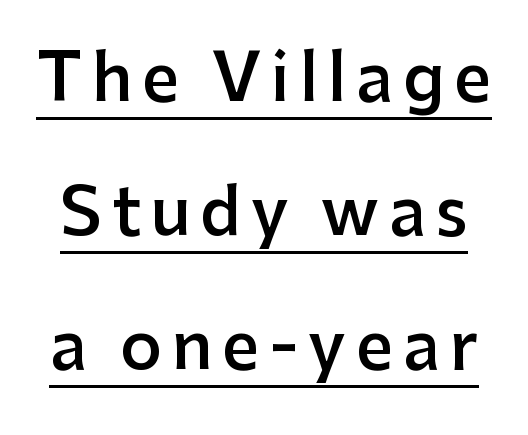
{"serif": "no", "italic": "no", "bold": "semi", "weight": "semibold", "width": "normal", "stroke_contrast": "low", "x_height": "medium", "monospaced": "no", "underline": "yes", "line_spacing": "loose", "line_spacing_ratio": 2.06, "glyph_px": 65}
